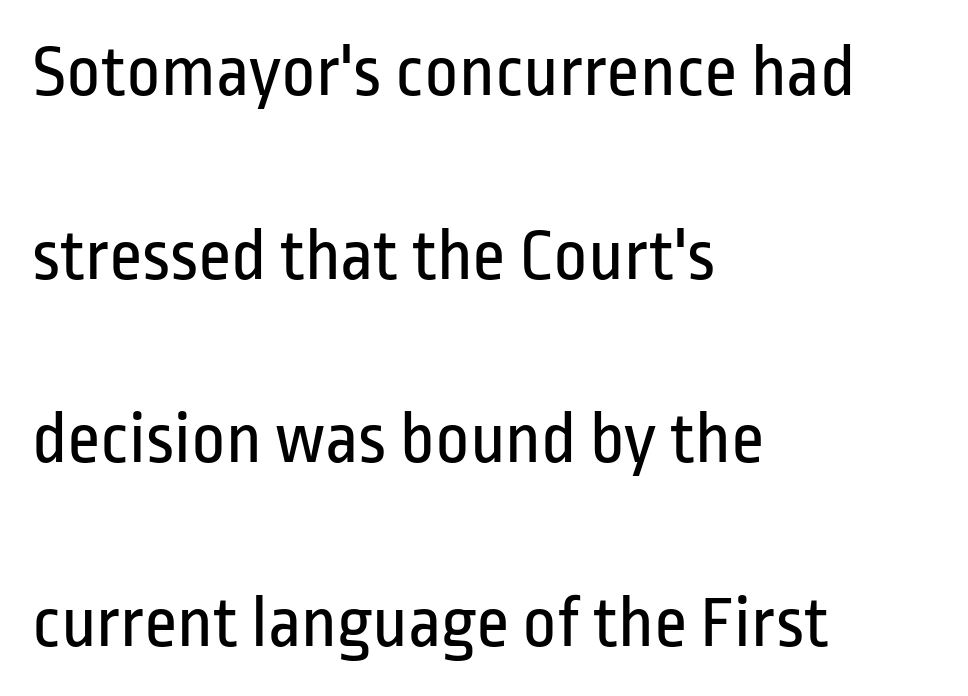
Horizontal alignment here is leftward, the default for most running prose. Weight: in the light-to-regular range. A sans-serif font was chosen for this passage. The type sits square on the baseline with zero lean.
